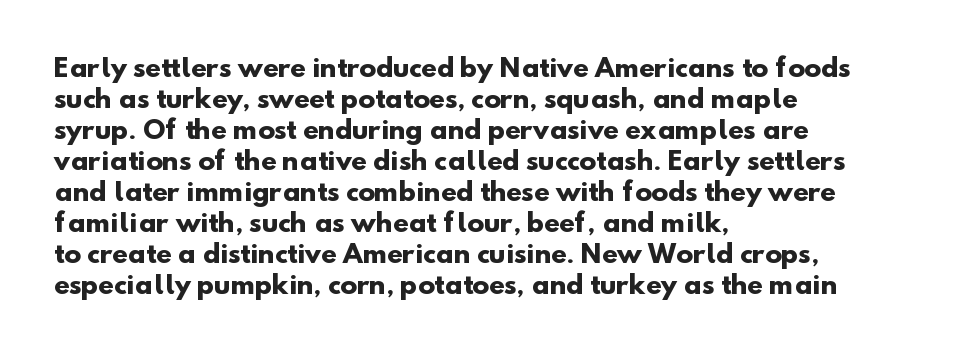
{"bold": "yes", "underline": "no", "align": "left", "line_spacing_ratio": 1.24, "letter_spacing": "normal", "letter_spacing_em": 0.0, "glyph_px": 25}
